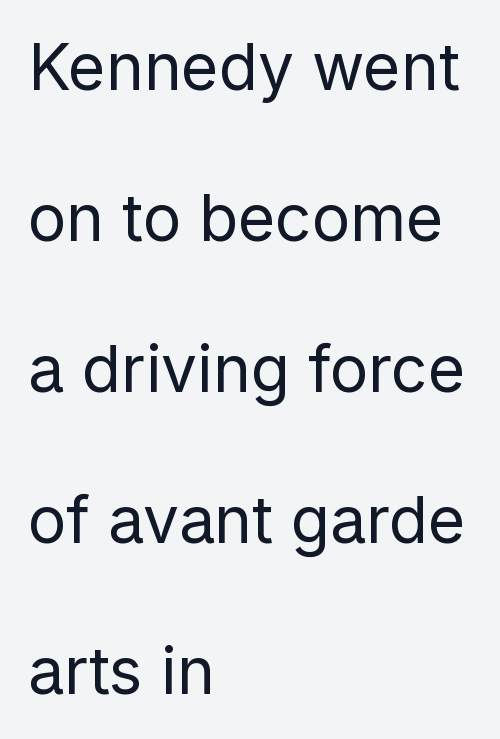
{"serif": "no", "italic": "no", "bold": "no", "weight": "regular", "width": "normal", "stroke_contrast": "low", "x_height": "medium", "monospaced": "no", "underline": "no", "align": "left", "line_spacing": "loose", "line_spacing_ratio": 2.36, "letter_spacing": "normal", "letter_spacing_em": 0.0, "glyph_px": 64}
